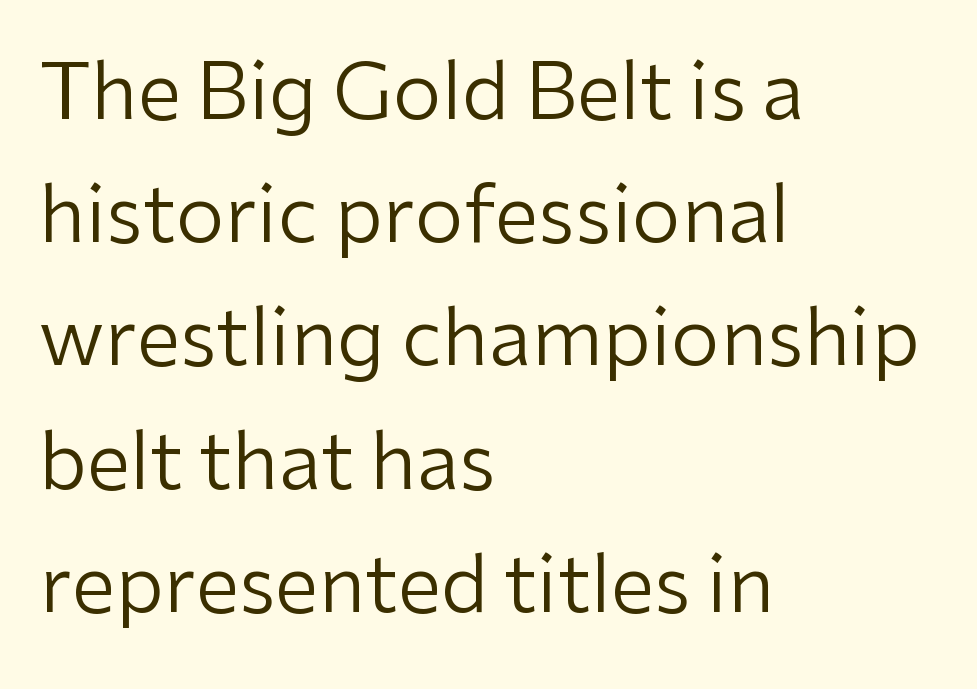
{"serif": "no", "italic": "no", "bold": "no", "weight": "regular", "width": "normal", "stroke_contrast": "low", "x_height": "medium", "monospaced": "no", "underline": "no", "align": "left", "line_spacing": "normal", "line_spacing_ratio": 1.58, "letter_spacing": "normal", "letter_spacing_em": 0.0, "glyph_px": 78}
